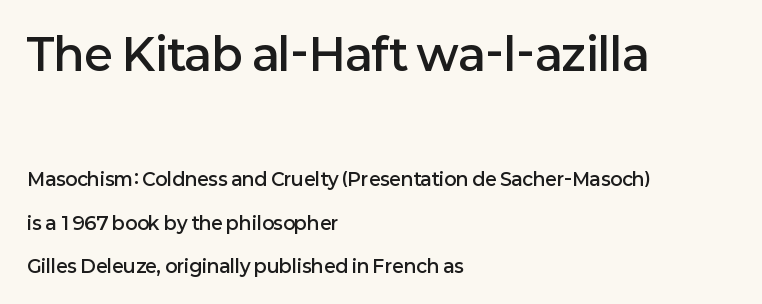
I'd describe the lettering as semibold — firm but not a full bold. Character size in the leading block exceeds that of the trailing block. Which margin do the lines hug? The left one — the right edge is uneven. In terms of leading, this rendering errs on the spacious side. The lettering stays uniformly vertical, giving the passage a roman look.
